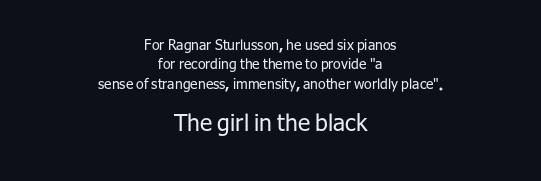
Q: Is the text bold? A: No.
Q: Is the text italic (slanted)? A: No, it is upright.
Q: Is the text underlined? A: No.
Q: How is the paragraph aligned? A: Centered.
Q: Is the spacing between letters normal or unusually wide? A: Normal.
Q: Is the spacing between lines tight, normal or loose? A: Normal.
Q: Which block of text is set in a larger size, the first (top) or the second (bottom)? A: The second (bottom) one.
